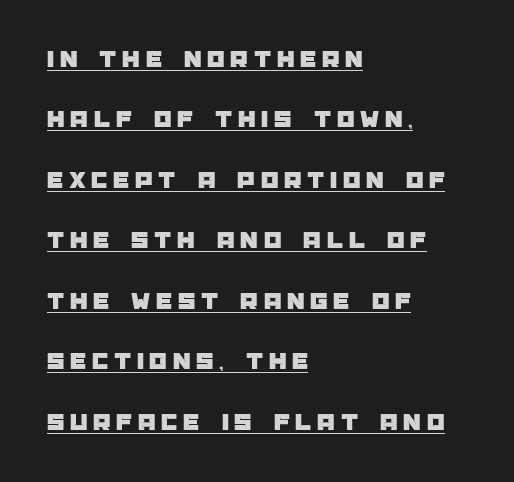
Q: Is the text italic (slanted)? A: No, it is upright.
Q: Is the text underlined? A: Yes.
Q: How is the paragraph aligned? A: Left-aligned.
Q: Is the spacing between letters normal or unusually wide? A: Unusually wide.
Q: Is the spacing between lines tight, normal or loose? A: Loose.
